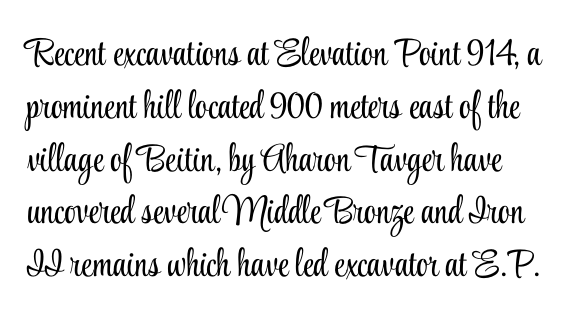
{"serif": "yes", "bold": "no", "weight": "light", "width": "condensed", "stroke_contrast": "low", "x_height": "small", "monospaced": "no", "underline": "no", "align": "left", "line_spacing": "normal", "line_spacing_ratio": 1.39, "letter_spacing": "normal", "letter_spacing_em": 0.0, "glyph_px": 38}
